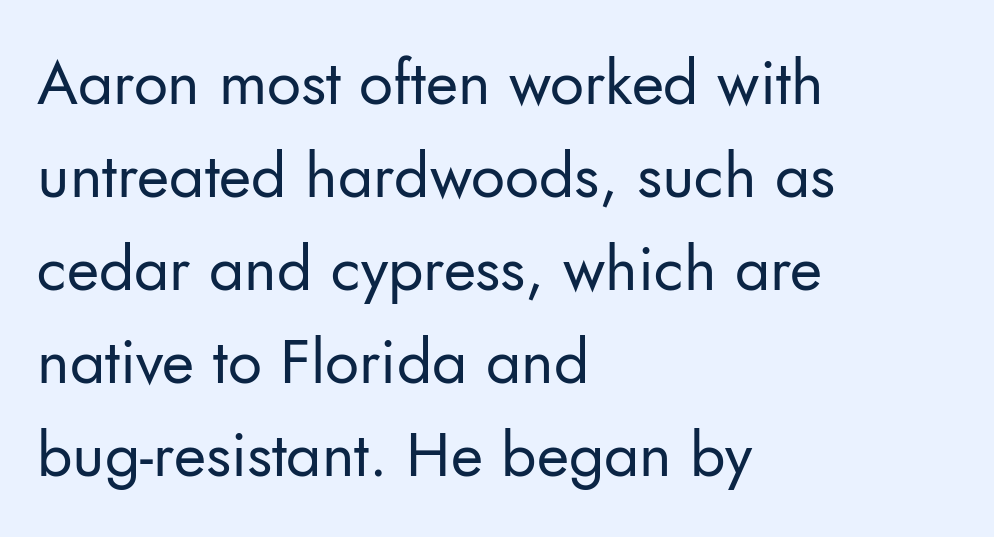
{"serif": "no", "italic": "no", "bold": "no", "weight": "regular", "width": "normal", "stroke_contrast": "low", "x_height": "small", "monospaced": "no", "underline": "no", "align": "left", "line_spacing": "normal", "line_spacing_ratio": 1.5, "letter_spacing": "normal", "letter_spacing_em": 0.0, "glyph_px": 62}
